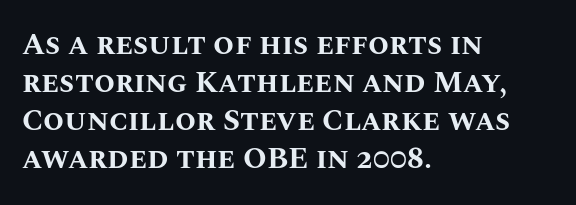
Q: Is the text bold? A: Yes.
Q: Is the text italic (slanted)? A: No, it is upright.
Q: Is the text underlined? A: No.
Q: How is the paragraph aligned? A: Left-aligned.
Q: Is the spacing between letters normal or unusually wide? A: Normal.
Q: Is the spacing between lines tight, normal or loose? A: Normal.
Q: Width (condensed, normal, or wide)? A: Normal.
Q: Stroke contrast? A: Medium.
Q: x-height? A: Large.
Q: Monospaced? A: No.
